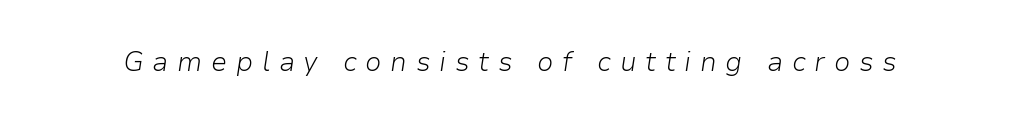
The axis of the letterforms is tilted away from vertical. Each stroke keeps to a modest, everyday thickness or less. Bare-footed words on every line. In terms of letterspacing, this is a distinctly airy, spread setting.
